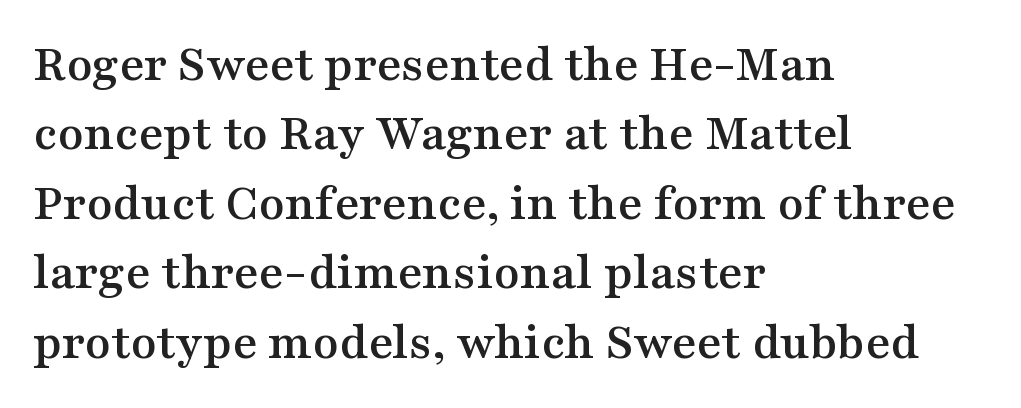
The image shows 53 px wide serif type, upright; set left-aligned, normal line spacing (1.31x), normal letter spacing, not underlined; medium stroke contrast and a medium x-height.
